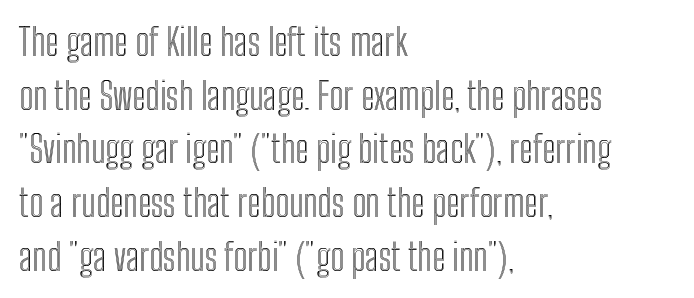
Q: Is the text italic (slanted)? A: No, it is upright.
Q: Is the text underlined? A: No.
Q: How is the paragraph aligned? A: Left-aligned.
Q: Is the spacing between letters normal or unusually wide? A: Normal.
Q: Is the spacing between lines tight, normal or loose? A: Normal.
Q: Width (condensed, normal, or wide)? A: Condensed.
Q: x-height? A: Medium.
Q: Monospaced? A: No.
